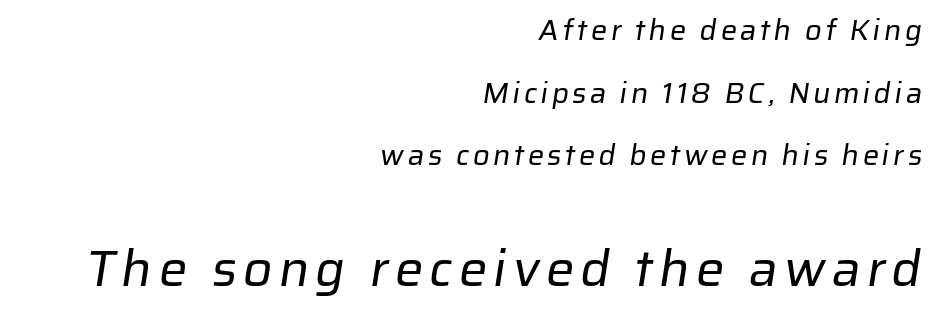
The image shows 51 px regular-weight sans-serif type; set right-aligned, loose line spacing (2.16x), not underlined; the second (bottom) block is 1.76x larger; low stroke contrast and a medium x-height.
